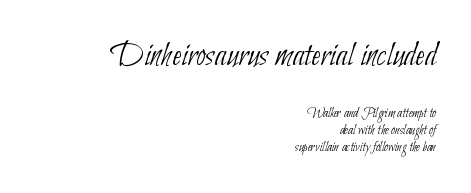
Q: Is the text bold? A: No.
Q: Is the typeface a serif or a sans-serif typeface? A: Sans-serif.
Q: Is the text underlined? A: No.
Q: How is the paragraph aligned? A: Right-aligned.
Q: Is the spacing between letters normal or unusually wide? A: Normal.
Q: Which block of text is set in a larger size, the first (top) or the second (bottom)? A: The first (top) one.
Q: Width (condensed, normal, or wide)? A: Condensed.
Q: Stroke contrast? A: Low.
Q: x-height? A: Small.
Q: Monospaced? A: No.
